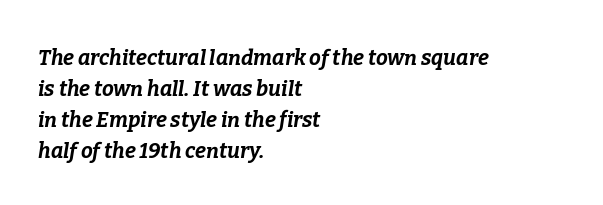
{"italic": "yes", "lean": "right", "slant_degrees": 9, "bold": "yes", "underline": "no", "align": "left", "line_spacing": "normal", "line_spacing_ratio": 1.48, "letter_spacing": "normal", "letter_spacing_em": 0.0, "glyph_px": 21}
